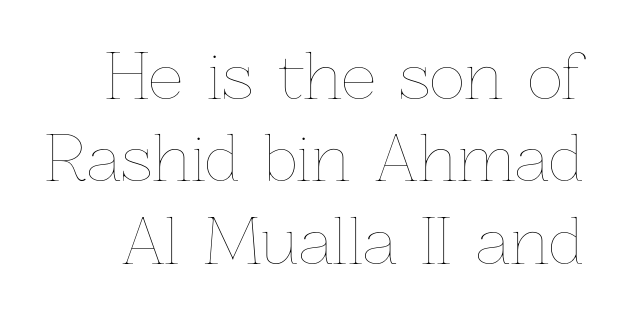
Caption: standard tracking, unaltered. The type sits square on the baseline with zero lean. Normally led — the rows are evenly, conventionally spaced. Varying glyph widths throughout — classic text-font behaviour. Ink coverage per letter is moderate at most. Only glyphs here, with clear space below each row.
